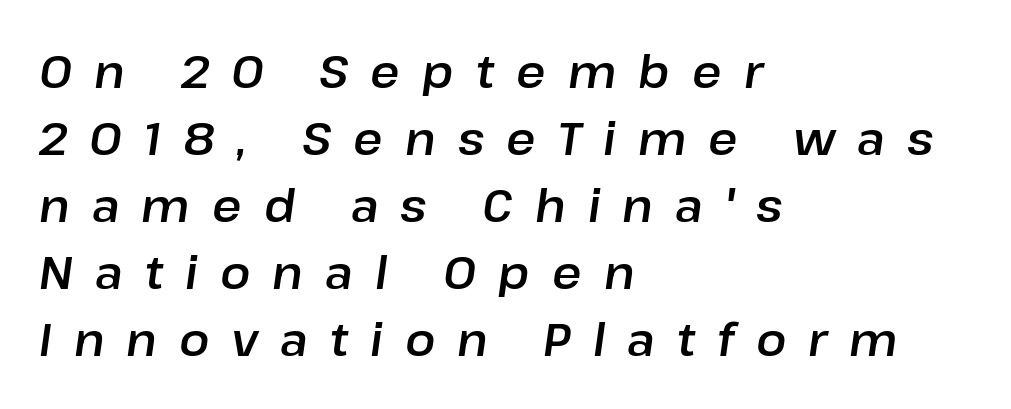
The image shows 45 px text type, italic (leaning right); set left-aligned, normal line spacing (1.49x), unusually wide letter spacing (+0.49 em), not underlined; low stroke contrast and a medium x-height.
